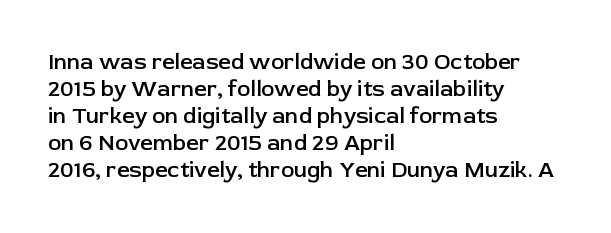
{"italic": "no", "bold": "semi", "underline": "no", "align": "left", "line_spacing_ratio": 1.23, "letter_spacing": "normal", "letter_spacing_em": 0.0, "glyph_px": 22}
